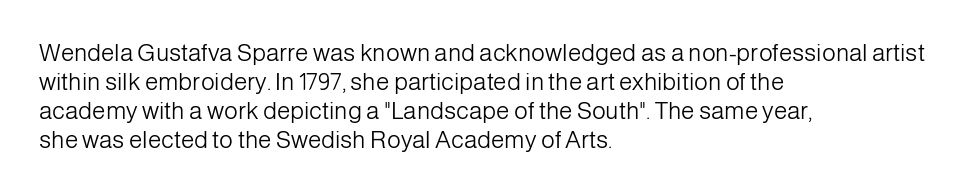
The image shows 24 px text type, upright; set left-aligned, line spacing 1.21x, normal letter spacing, not underlined.
